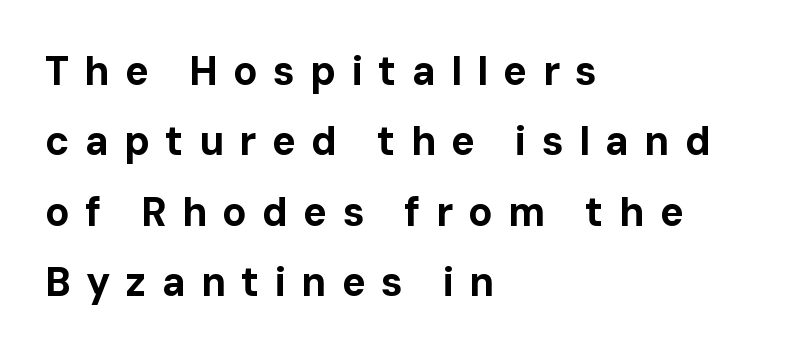
Q: Is the text bold? A: Yes.
Q: Is the text italic (slanted)? A: No, it is upright.
Q: Is the typeface a serif or a sans-serif typeface? A: Sans-serif.
Q: Is the text underlined? A: No.
Q: How is the paragraph aligned? A: Left-aligned.
Q: Is the spacing between letters normal or unusually wide? A: Unusually wide.
Q: Width (condensed, normal, or wide)? A: Normal.
Q: Stroke contrast? A: Low.
Q: x-height? A: Medium.
Q: Monospaced? A: No.
